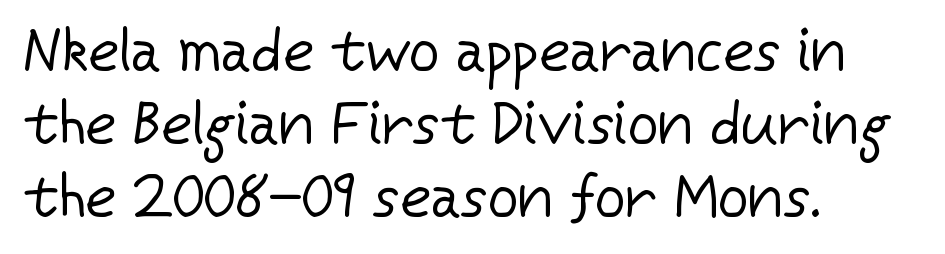
A quiet, ordinary-to-light weight characterises the typeface. Do the letters lean? They stand straight. Does extra space separate the letters? No, they use regular spacing. The space directly below the letters is spotless.
